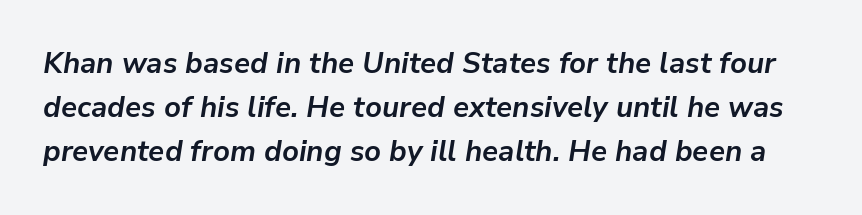
Nothing unusual about the tracking: characters are spaced as the font intends. In terms of leading, this rendering sits right in the middle. I'd describe the lettering as bold — thick and assertive. Nobody drew a line under any word here.
